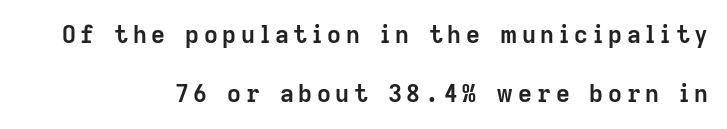
If you drew a ruler down the right edge, every line would touch it. A roman cut, with each character standing at attention. Vertically, the passage feels expansive, rows floating well apart. The letters are bold, with thick, heavy strokes. Does extra space separate the letters? Yes, quite a lot of it.
